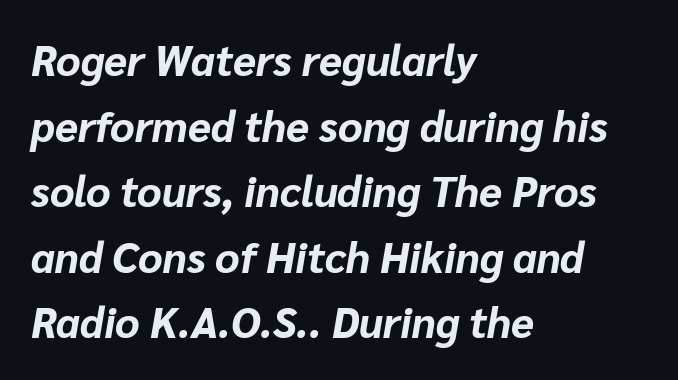
The image shows 42 px bold type, italic (leaning right); set left-aligned, normal line spacing (1.56x), normal letter spacing, not underlined; low stroke contrast and a medium x-height.
